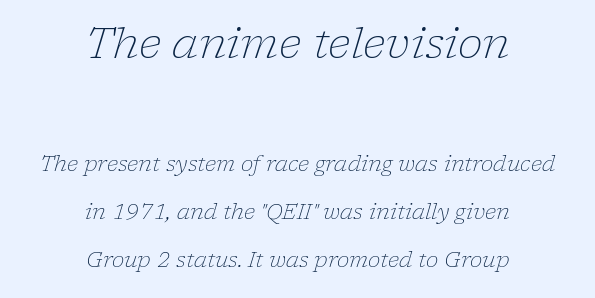
The image shows 42 px light serif type, italic (leaning right); set centered, loose line spacing (2.28x), normal letter spacing, not underlined; the first (top) block is 2.0x larger; low stroke contrast and a medium x-height.
